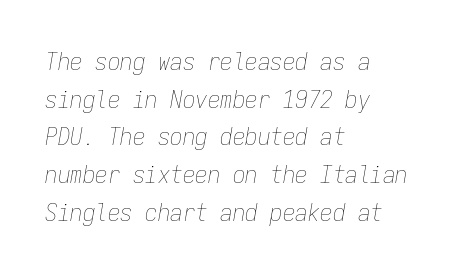
Q: Is the text bold? A: No.
Q: Is the text italic (slanted)? A: Yes, it leans right by about 9 degrees.
Q: Is the text underlined? A: No.
Q: How is the paragraph aligned? A: Left-aligned.
Q: Is the spacing between letters normal or unusually wide? A: Normal.
Q: Is the spacing between lines tight, normal or loose? A: Normal.
